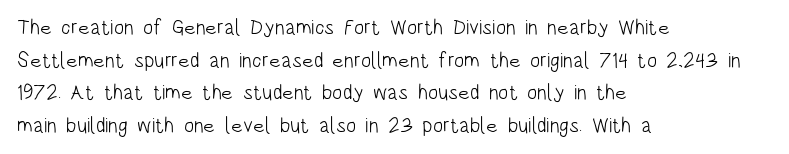
The image shows 21 px text type, upright; set left-aligned, normal line spacing (1.55x), normal letter spacing, not underlined.
